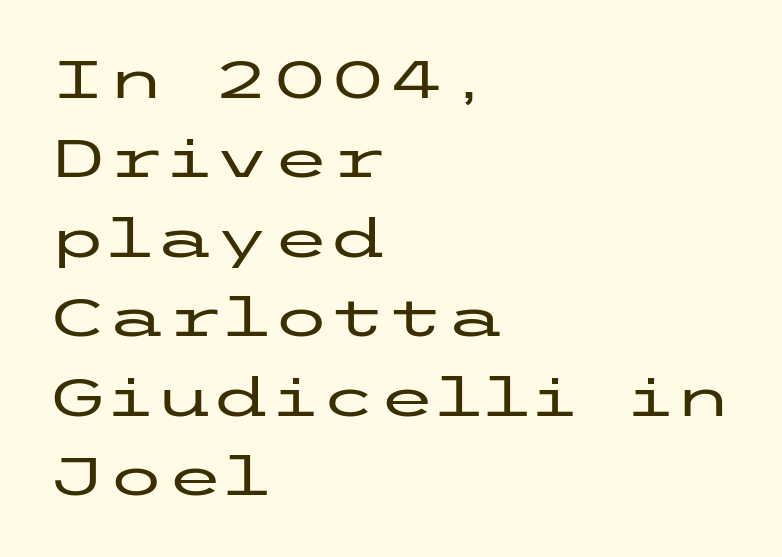
{"serif": "no", "italic": "no", "width": "wide", "stroke_contrast": "low", "x_height": "medium", "underline": "no", "align": "left", "line_spacing": "normal", "line_spacing_ratio": 1.5, "letter_spacing": "normal", "letter_spacing_em": 0.0, "glyph_px": 53}
